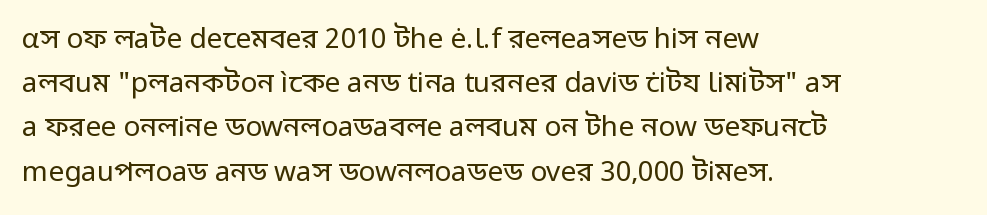
Q: Is the text bold? A: No.
Q: Is the text italic (slanted)? A: No, it is upright.
Q: Is the typeface a serif or a sans-serif typeface? A: Sans-serif.
Q: Is the text underlined? A: No.
Q: How is the paragraph aligned? A: Left-aligned.
Q: Is the spacing between letters normal or unusually wide? A: Normal.
Q: Is the spacing between lines tight, normal or loose? A: Normal.
Q: Width (condensed, normal, or wide)? A: Normal.
Q: Stroke contrast? A: Low.
Q: x-height? A: Medium.
Q: Monospaced? A: No.
